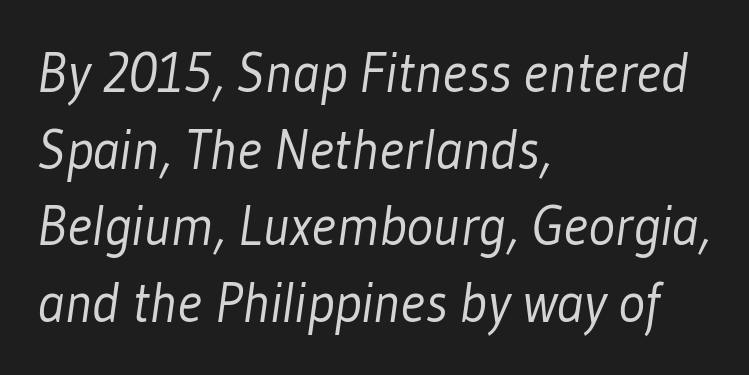
Q: Is the text bold? A: No.
Q: Is the typeface a serif or a sans-serif typeface? A: Sans-serif.
Q: Is the text underlined? A: No.
Q: How is the paragraph aligned? A: Left-aligned.
Q: Is the spacing between letters normal or unusually wide? A: Normal.
Q: Is the spacing between lines tight, normal or loose? A: Normal.
Q: Width (condensed, normal, or wide)? A: Condensed.
Q: Stroke contrast? A: Low.
Q: x-height? A: Medium.
Q: Monospaced? A: No.
